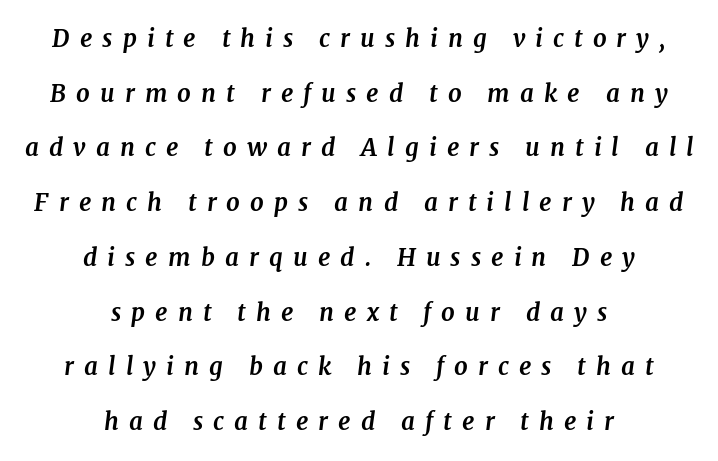
Students, this is bold: see how much ink each stroke carries. When letters slant like this, we call the style italic. Look at the tracking — it's clearly loosened, letters drifting apart. If you measured baseline to baseline, you'd find a long distance.
